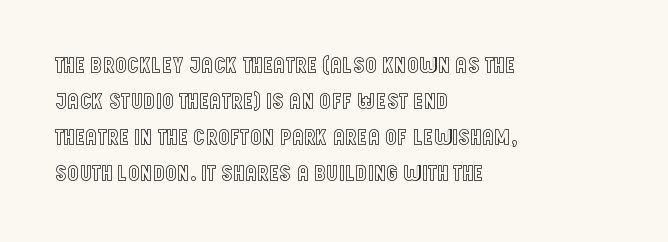
The image shows 23 px text type, upright; set left-aligned, normal line spacing (1.56x), normal letter spacing, not underlined.
